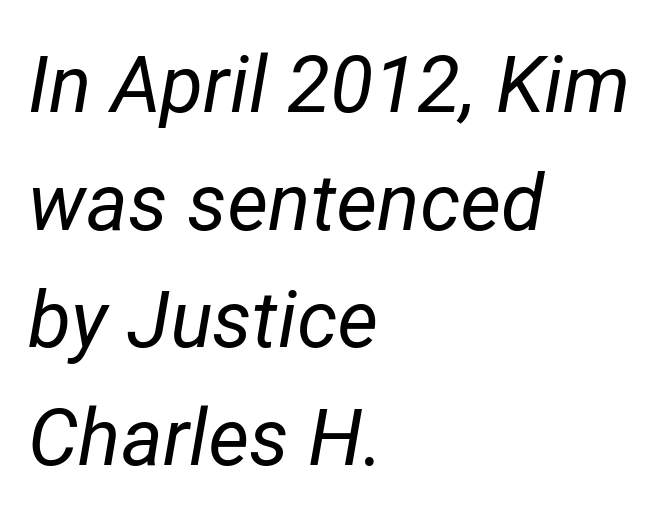
Clear beneath every line of the passage. In terms of letterspacing, this is plain default setting. Nothing heavy about these letters — not bold at all. These lines were composed using italics. Notice how descenders clear the ascenders below comfortably — that's standard leading.
